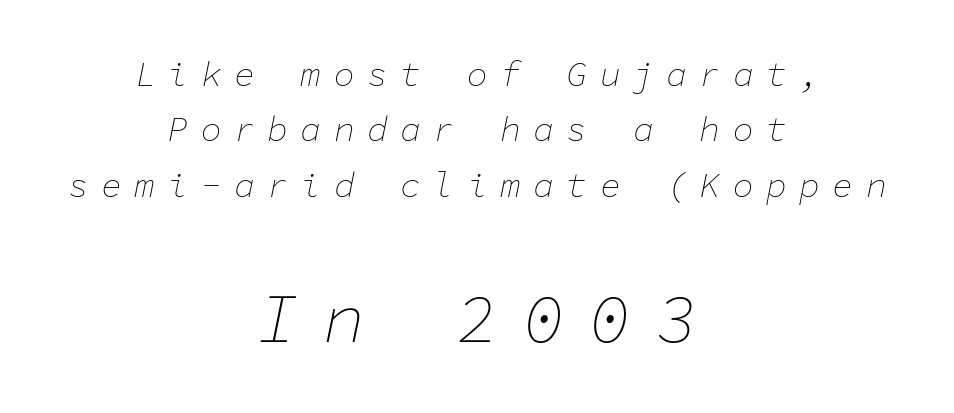
{"italic": "yes", "lean": "right", "slant_degrees": 11, "bold": "no", "weight": "thin", "width": "normal", "stroke_contrast": "low", "x_height": "medium", "monospaced": "yes", "underline": "no", "align": "center", "line_spacing": "normal", "line_spacing_ratio": 1.58, "letter_spacing": "wide", "letter_spacing_em": 0.35, "larger_block": "second", "size_ratio": 2.0, "glyph_px": 70}
